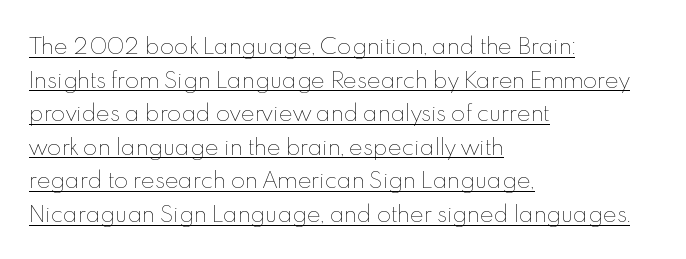
{"italic": "no", "bold": "no", "underline": "yes", "align": "left", "line_spacing": "normal", "line_spacing_ratio": 1.6, "letter_spacing": "normal", "letter_spacing_em": 0.0, "glyph_px": 21}
